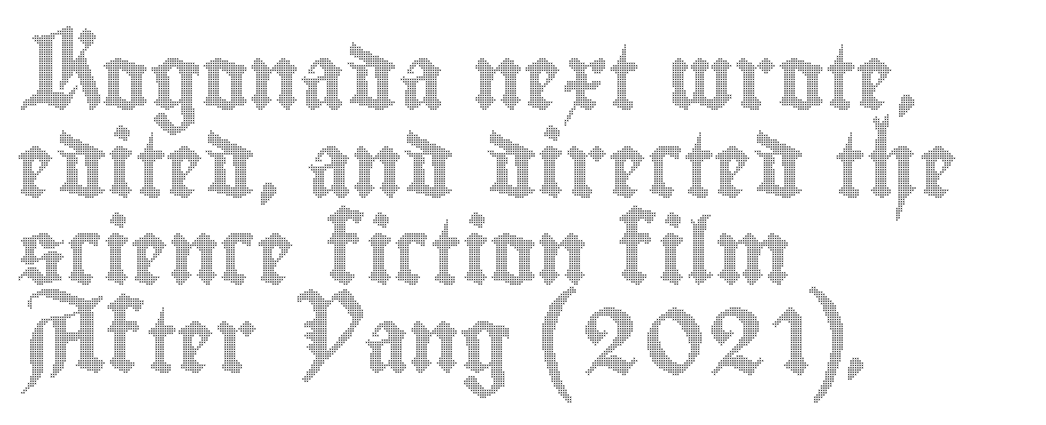
The image shows 64 px condensed type, upright; set left-aligned, normal line spacing (1.37x), normal letter spacing, not underlined; a small x-height.
